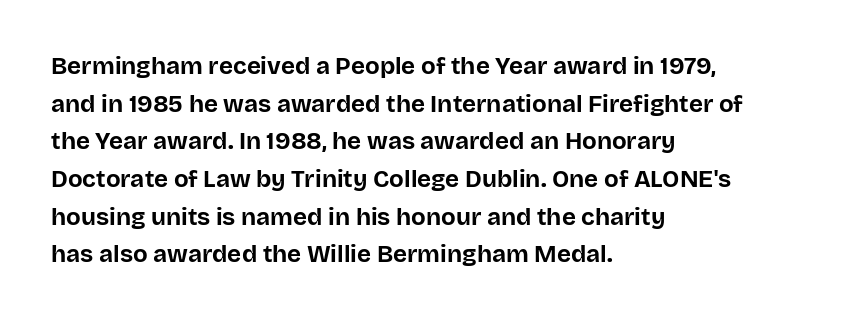
Q: Is the text bold? A: Yes.
Q: Is the text italic (slanted)? A: No, it is upright.
Q: Is the text underlined? A: No.
Q: How is the paragraph aligned? A: Left-aligned.
Q: Is the spacing between letters normal or unusually wide? A: Normal.
Q: Is the spacing between lines tight, normal or loose? A: Normal.
